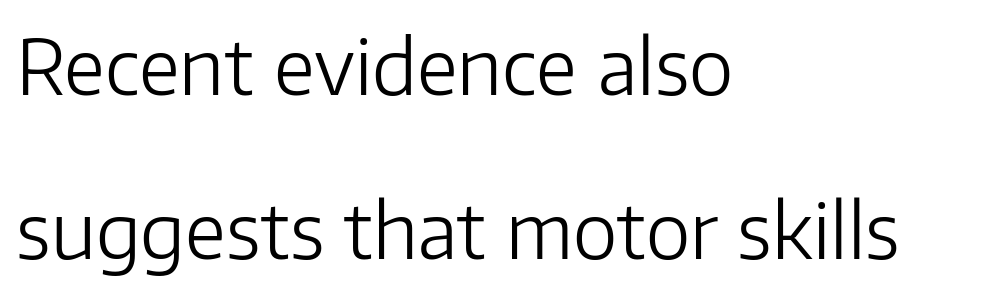
{"serif": "no", "italic": "no", "bold": "no", "weight": "light", "width": "normal", "stroke_contrast": "low", "x_height": "medium", "monospaced": "no", "underline": "no", "align": "left", "line_spacing": "loose", "line_spacing_ratio": 2.16, "letter_spacing": "normal", "letter_spacing_em": 0.0, "glyph_px": 76}
